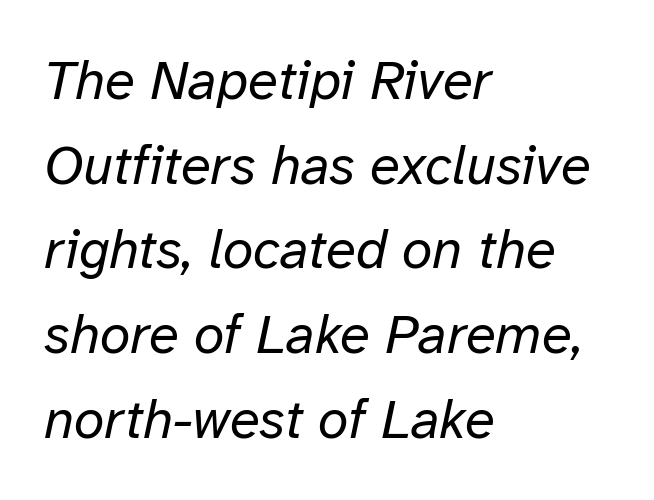
The image shows 55 px regular-weight type, italic (leaning right); set left-aligned, normal line spacing (1.54x), normal letter spacing, not underlined; low stroke contrast and a medium x-height.
